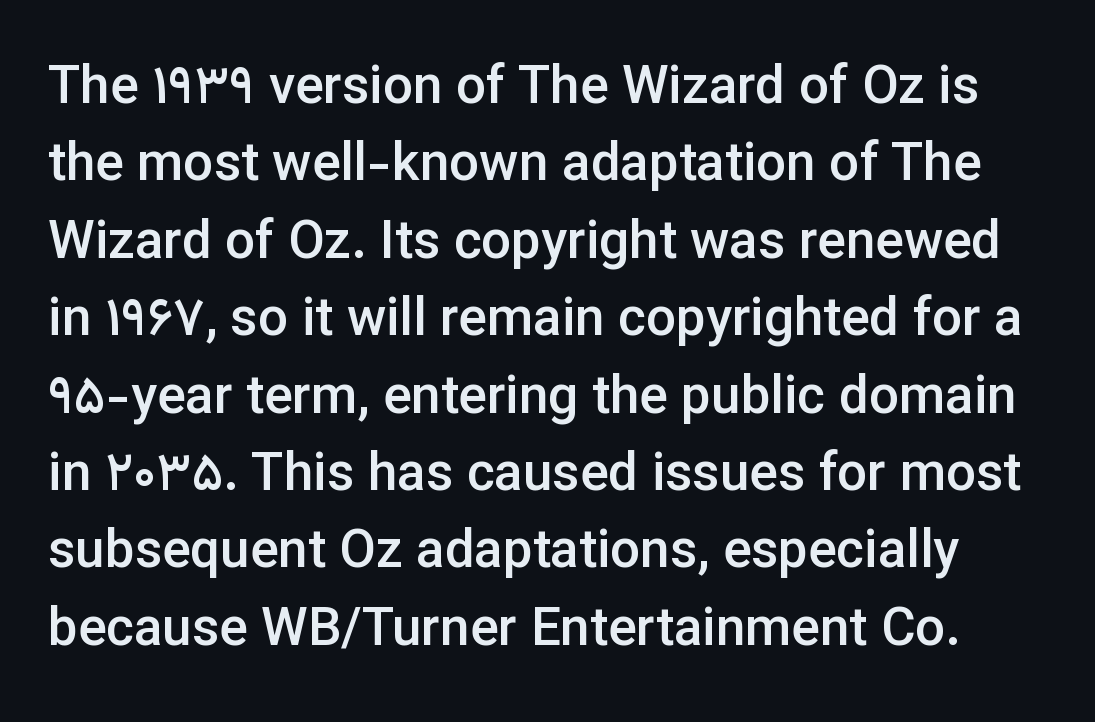
Q: Is the text bold? A: Semi-bold.
Q: Is the text italic (slanted)? A: No, it is upright.
Q: Is the typeface a serif or a sans-serif typeface? A: Sans-serif.
Q: Is the text underlined? A: No.
Q: Is the spacing between letters normal or unusually wide? A: Normal.
Q: Is the spacing between lines tight, normal or loose? A: Normal.
Q: Width (condensed, normal, or wide)? A: Normal.
Q: Stroke contrast? A: Low.
Q: x-height? A: Medium.
Q: Monospaced? A: No.
